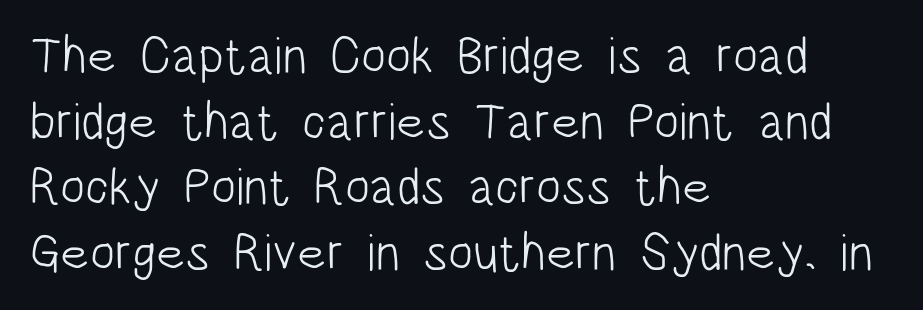
The image shows 52 px light, condensed sans-serif type, upright; set left-aligned, normal line spacing (1.26x), normal letter spacing, not underlined; low stroke contrast and a large x-height.
